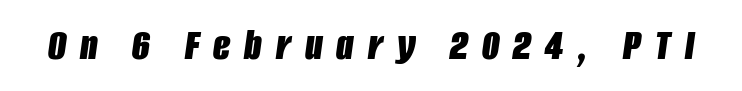
Has an underline been added? It has not. A dark, heavy texture on the line: the type is bold. These lines have a slow, spaced-out rhythm from letter to letter. Varying glyph widths throughout — classic text-font behaviour. Rendered with sloped, italic letterforms.
